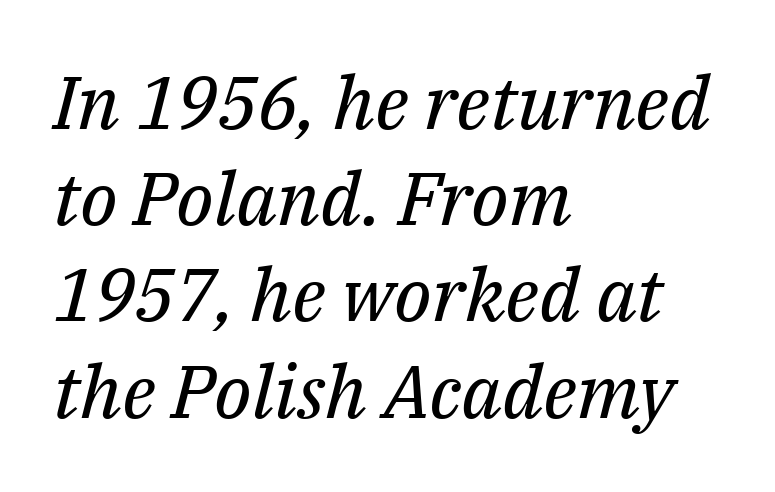
The paragraph shown leans on its left margin. This sample has the flowing, uneven cadence of proportional lettering. Underlining? Definitely not there. Is the stroke heavy? The answer is a plain regular-or-lighter.
